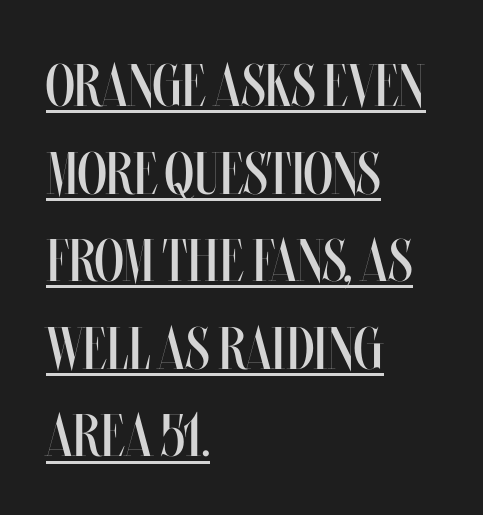
{"italic": "no", "bold": "no", "weight": "regular", "width": "condensed", "stroke_contrast": "medium", "x_height": "large", "monospaced": "no", "underline": "yes", "align": "left", "line_spacing": "normal", "line_spacing_ratio": 1.46, "letter_spacing": "normal", "letter_spacing_em": 0.0, "glyph_px": 60}
